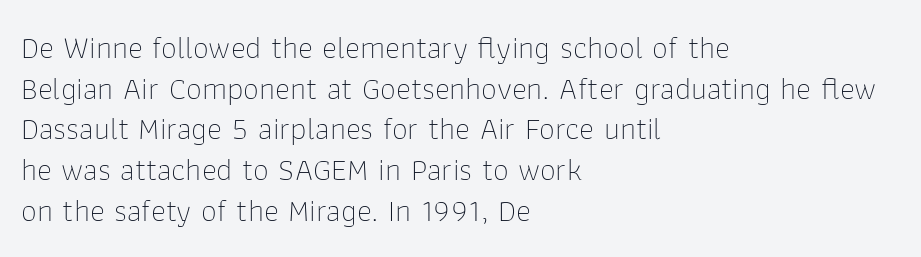
The image shows 32 px thin sans-serif type, upright; set left-aligned, normal line spacing (1.27x), normal letter spacing, not underlined; low stroke contrast and a medium x-height.
